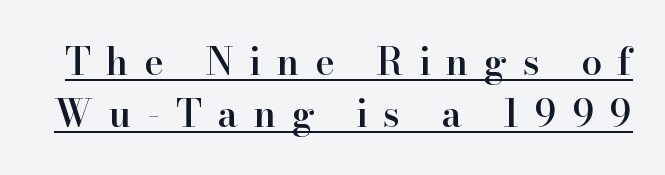
{"serif": "yes", "italic": "no", "bold": "semi", "weight": "semibold", "width": "normal", "stroke_contrast": "high", "x_height": "small", "monospaced": "no", "underline": "yes", "line_spacing": "normal", "line_spacing_ratio": 1.4, "letter_spacing": "wide", "letter_spacing_em": 0.43, "glyph_px": 37}
